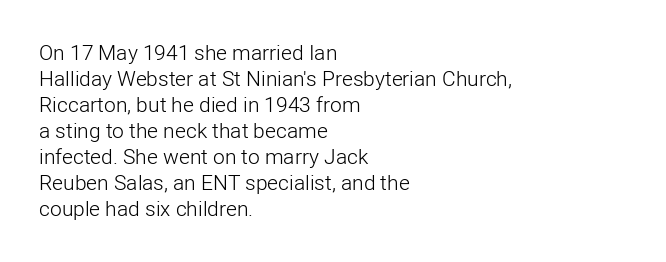
Q: Is the text bold? A: No.
Q: Is the text italic (slanted)? A: No, it is upright.
Q: Is the text underlined? A: No.
Q: How is the paragraph aligned? A: Left-aligned.
Q: Is the spacing between letters normal or unusually wide? A: Normal.
